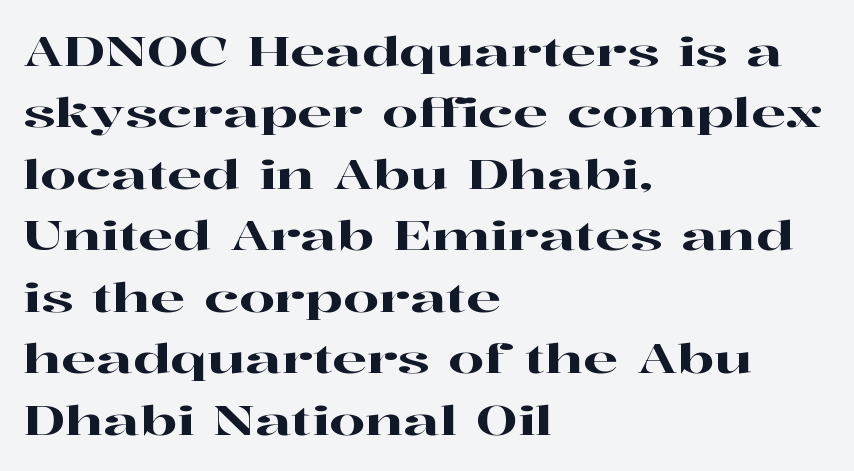
Q: Is the text italic (slanted)? A: No, it is upright.
Q: Is the typeface a serif or a sans-serif typeface? A: Serif.
Q: Is the text underlined? A: No.
Q: How is the paragraph aligned? A: Left-aligned.
Q: Is the spacing between letters normal or unusually wide? A: Normal.
Q: Is the spacing between lines tight, normal or loose? A: Normal.
Q: Width (condensed, normal, or wide)? A: Wide.
Q: Stroke contrast? A: High.
Q: x-height? A: Medium.
Q: Monospaced? A: No.
